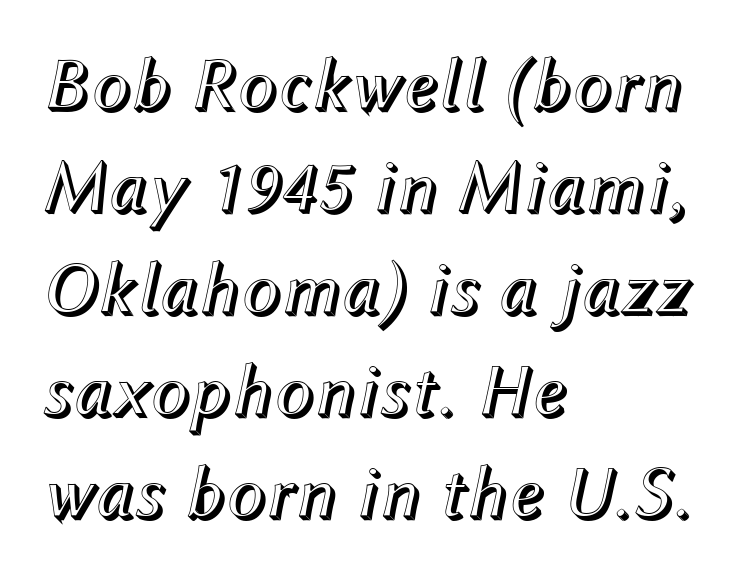
{"italic": "yes", "lean": "right", "slant_degrees": 12, "width": "normal", "x_height": "medium", "monospaced": "no", "underline": "no", "align": "left", "line_spacing": "normal", "line_spacing_ratio": 1.38, "letter_spacing": "normal", "letter_spacing_em": 0.0, "glyph_px": 74}
